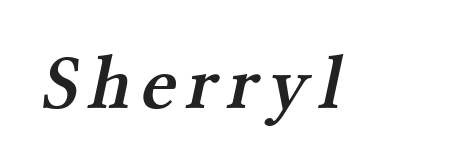
Is the type bold? Partly — it's a semibold, heavier than regular but not fully bold. Each letter keeps its own natural width here, so spacing adapts to shape. In terms of letterform style, serifs are clearly present. Honestly, there is no underline to notice here at all.
